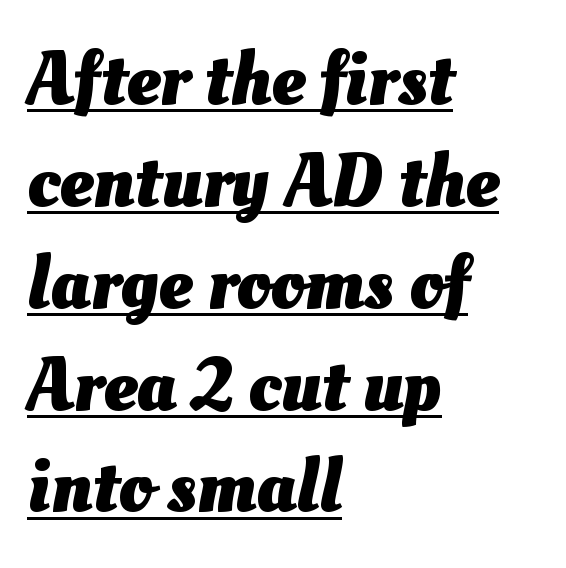
Q: Is the text bold? A: Yes.
Q: Is the text underlined? A: Yes.
Q: How is the paragraph aligned? A: Left-aligned.
Q: Is the spacing between letters normal or unusually wide? A: Normal.
Q: Is the spacing between lines tight, normal or loose? A: Normal.
Q: Width (condensed, normal, or wide)? A: Normal.
Q: Stroke contrast? A: Medium.
Q: x-height? A: Small.
Q: Monospaced? A: No.
